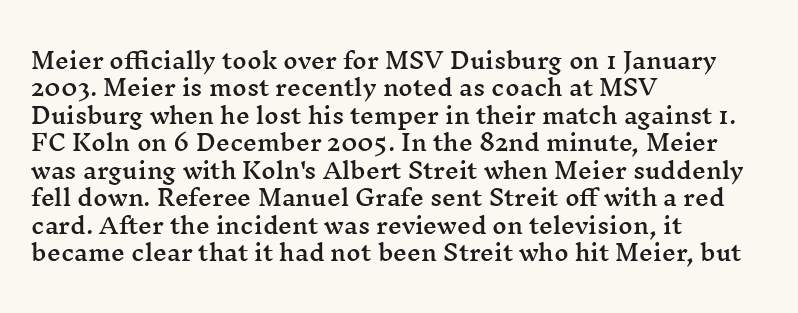
{"italic": "no", "underline": "no", "align": "left", "line_spacing": "normal", "line_spacing_ratio": 1.25, "letter_spacing": "normal", "letter_spacing_em": 0.0, "glyph_px": 22}
